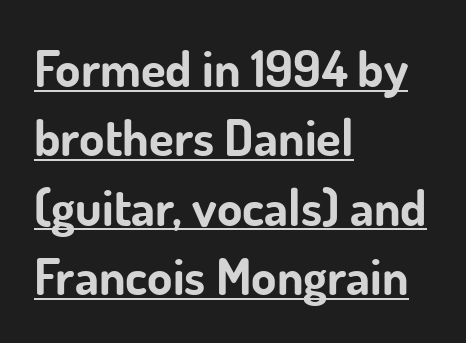
Weight: bold. Notice how a bar underscores the lettering throughout. Each new line begins a customary step beneath the previous one. Unlike italic type, these characters show no tilt at all.
